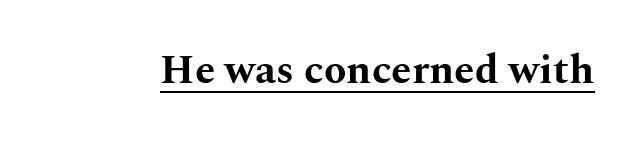
{"serif": "yes", "italic": "no", "bold": "yes", "weight": "bold", "width": "wide", "stroke_contrast": "medium", "x_height": "medium", "monospaced": "no", "underline": "yes", "letter_spacing": "normal", "letter_spacing_em": 0.0, "glyph_px": 41}
